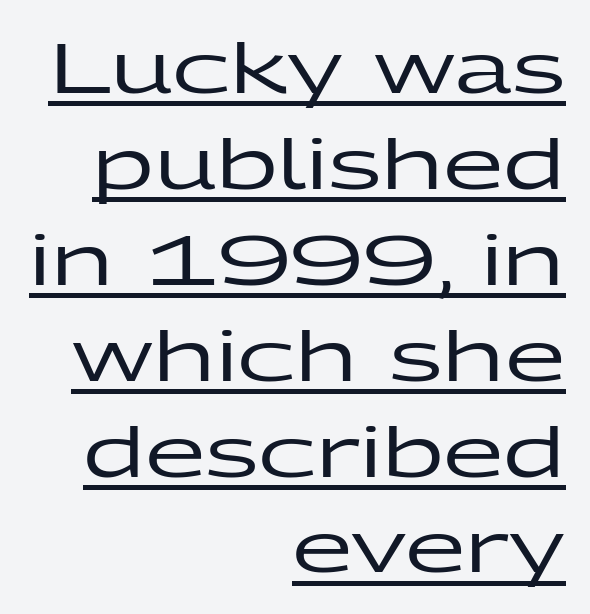
The image shows 70 px wide sans-serif type, upright; set right-aligned, normal line spacing (1.37x), normal letter spacing, underlined; low stroke contrast and a medium x-height.
